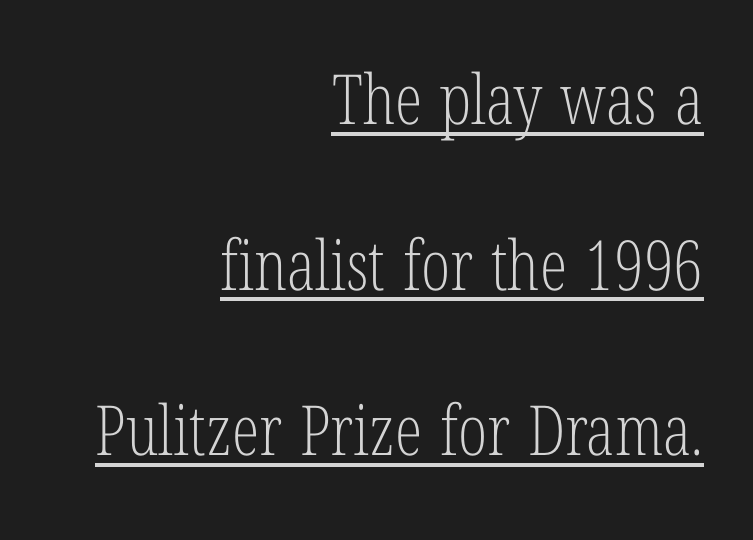
Words appear dense and cohesive because spacing is normal. Unlike a clean sans, this face finishes its strokes with serifs. These glyphs show unthickened strokes, regular width or finer. Think of a printed novel: that variable character pitch is what you see here. Loosely led — the rows are spread out. Which margin do the lines hug? The right one — the left edge is uneven.
